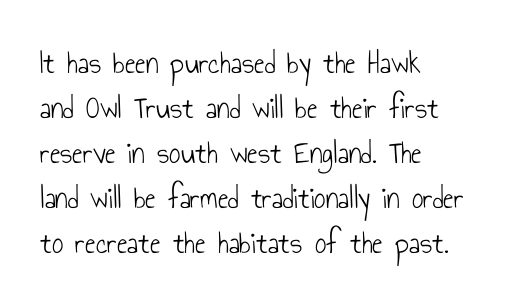
This is roman type, the default non-slanted kind. Heft: none added — not bold. Font category for this specimen: sans-serif. The passage shown has conventional tracking throughout. The rag falls on the right side of this text block. Beneath every word, the page is bare.
